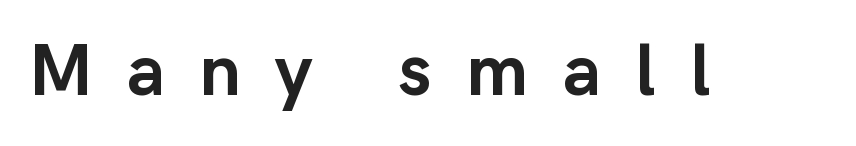
Q: Is the text bold? A: Yes.
Q: Is the text italic (slanted)? A: No, it is upright.
Q: Is the typeface a serif or a sans-serif typeface? A: Sans-serif.
Q: Is the text underlined? A: No.
Q: Is the spacing between letters normal or unusually wide? A: Unusually wide.
Q: Width (condensed, normal, or wide)? A: Normal.
Q: Stroke contrast? A: Low.
Q: x-height? A: Medium.
Q: Monospaced? A: No.
